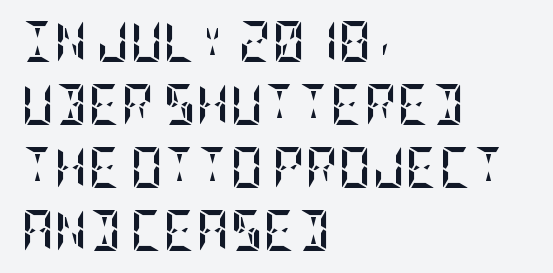
{"italic": "no", "bold": "yes", "weight": "semibold", "width": "condensed", "stroke_contrast": "low", "x_height": "large", "underline": "no", "align": "left", "line_spacing": "normal", "line_spacing_ratio": 1.54, "letter_spacing": "normal", "letter_spacing_em": 0.0, "glyph_px": 41}
